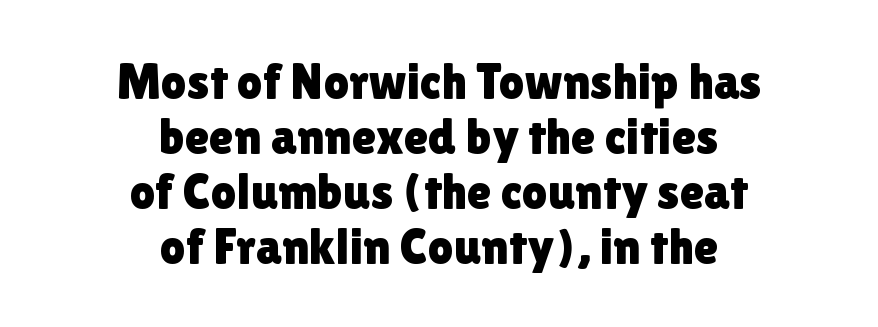
Each new line begins almost immediately beneath the previous one. The tracking reads as untouched default to a designer's eye. Each letter keeps its own natural width here, so spacing adapts to shape. Type style note: lacks serifs.
